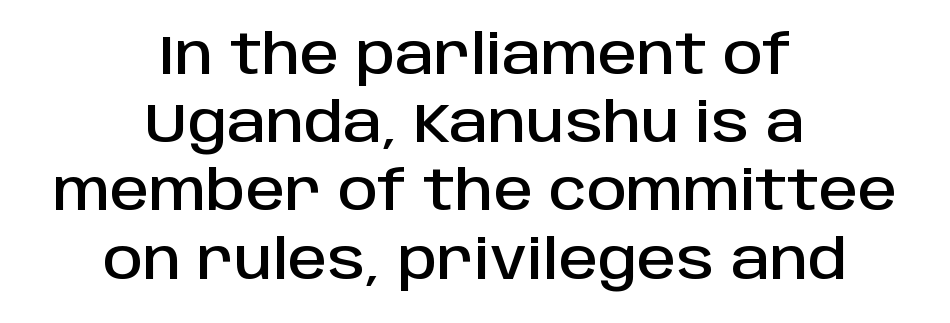
The image shows 55 px sans-serif type, upright; set centered, line spacing 1.24x, normal letter spacing, not underlined; low stroke contrast and a large x-height.
